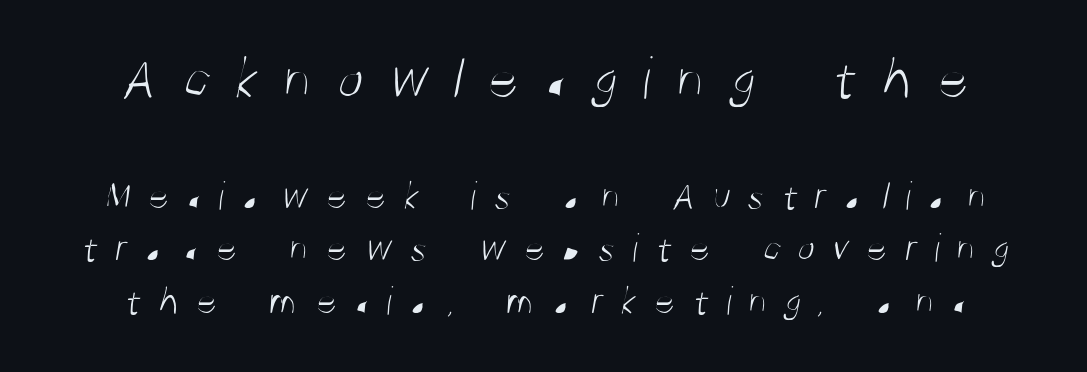
{"serif": "no", "bold": "no", "weight": "light", "width": "condensed", "stroke_contrast": "medium", "x_height": "large", "monospaced": "no", "underline": "no", "line_spacing": "normal", "line_spacing_ratio": 1.28, "letter_spacing": "wide", "letter_spacing_em": 0.39, "larger_block": "first", "size_ratio": 1.49, "glyph_px": 61}
